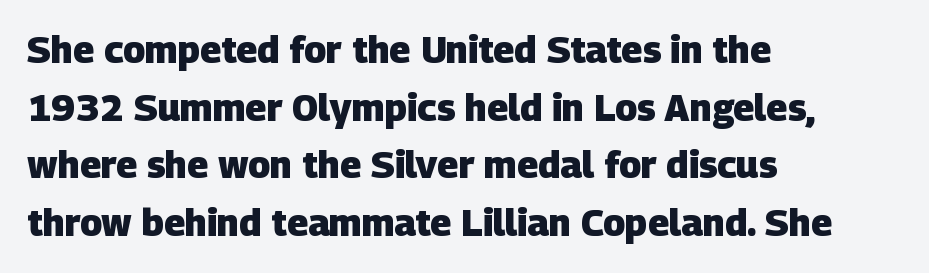
Q: Is the text bold? A: Yes.
Q: Is the typeface a serif or a sans-serif typeface? A: Sans-serif.
Q: Is the text underlined? A: No.
Q: How is the paragraph aligned? A: Left-aligned.
Q: Is the spacing between letters normal or unusually wide? A: Normal.
Q: Is the spacing between lines tight, normal or loose? A: Normal.
Q: Width (condensed, normal, or wide)? A: Normal.
Q: Stroke contrast? A: Low.
Q: x-height? A: Large.
Q: Monospaced? A: No.
